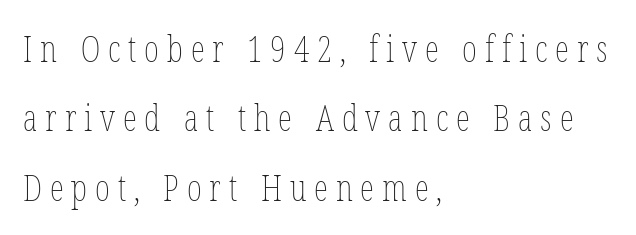
Here the designer chose a conventional face with non-uniform glyph widths. Unmarked baselines from the first word to the last. This is the regular roman posture of the typeface. You could fit nearly another row in the gap between these rows. Each word looks stretched out because of the extra space between its letters.
